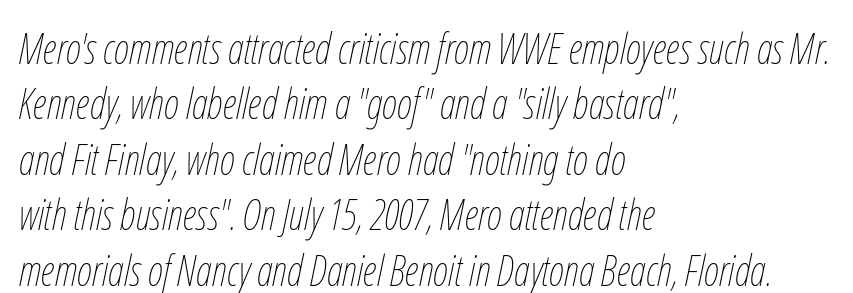
Q: Is the text bold? A: No.
Q: Is the text italic (slanted)? A: Yes, it leans right by about 12 degrees.
Q: Is the text underlined? A: No.
Q: How is the paragraph aligned? A: Left-aligned.
Q: Is the spacing between letters normal or unusually wide? A: Normal.
Q: Is the spacing between lines tight, normal or loose? A: Normal.
Q: Width (condensed, normal, or wide)? A: Condensed.
Q: Stroke contrast? A: Low.
Q: x-height? A: Medium.
Q: Monospaced? A: No.
